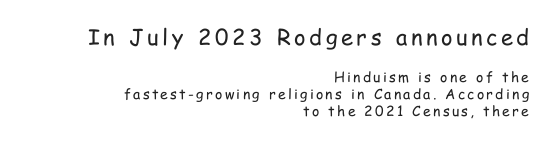
The font is comparable to plain body text, perhaps lighter. Tall strokes in this sample are plumb rather than angled. The strip under each line holds only bare page. The earlier block is typeset at a bigger size than the later block. All the whitespace from short lines collects on the left.
